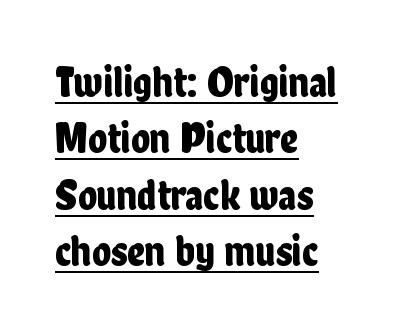
Q: Is the text italic (slanted)? A: No, it is upright.
Q: Is the typeface a serif or a sans-serif typeface? A: Sans-serif.
Q: Is the text underlined? A: Yes.
Q: How is the paragraph aligned? A: Left-aligned.
Q: Is the spacing between letters normal or unusually wide? A: Normal.
Q: Is the spacing between lines tight, normal or loose? A: Normal.
Q: Width (condensed, normal, or wide)? A: Condensed.
Q: Stroke contrast? A: Low.
Q: x-height? A: Medium.
Q: Monospaced? A: No.
